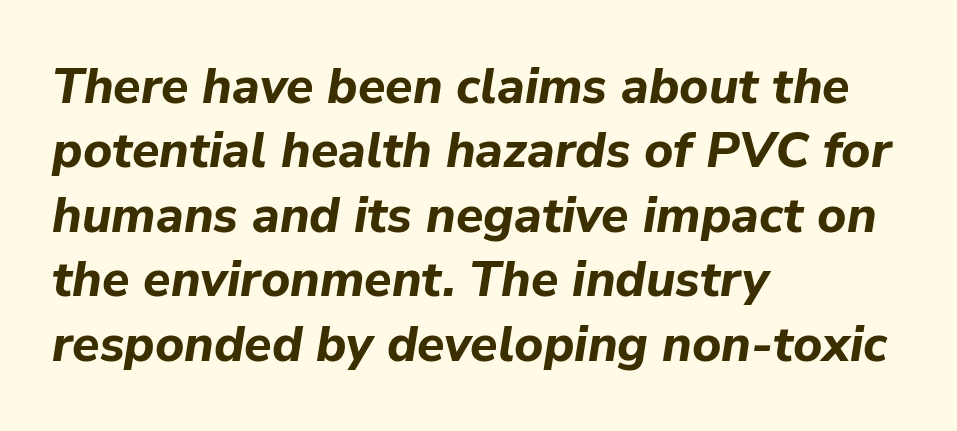
The image shows 50 px bold type, italic (leaning right); set left-aligned, normal line spacing (1.29x), normal letter spacing, not underlined; low stroke contrast and a medium x-height.
